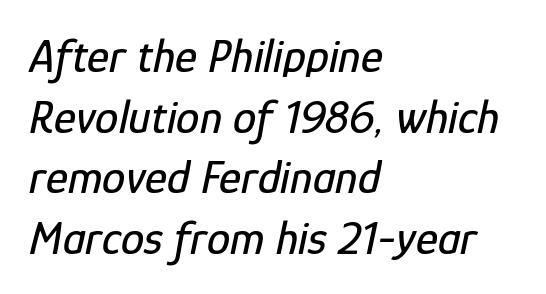
Q: Is the text italic (slanted)? A: Yes, it leans right by about 12 degrees.
Q: Is the text underlined? A: No.
Q: How is the paragraph aligned? A: Left-aligned.
Q: Is the spacing between letters normal or unusually wide? A: Normal.
Q: Is the spacing between lines tight, normal or loose? A: Normal.
Q: Width (condensed, normal, or wide)? A: Condensed.
Q: Stroke contrast? A: Low.
Q: x-height? A: Medium.
Q: Monospaced? A: No.
